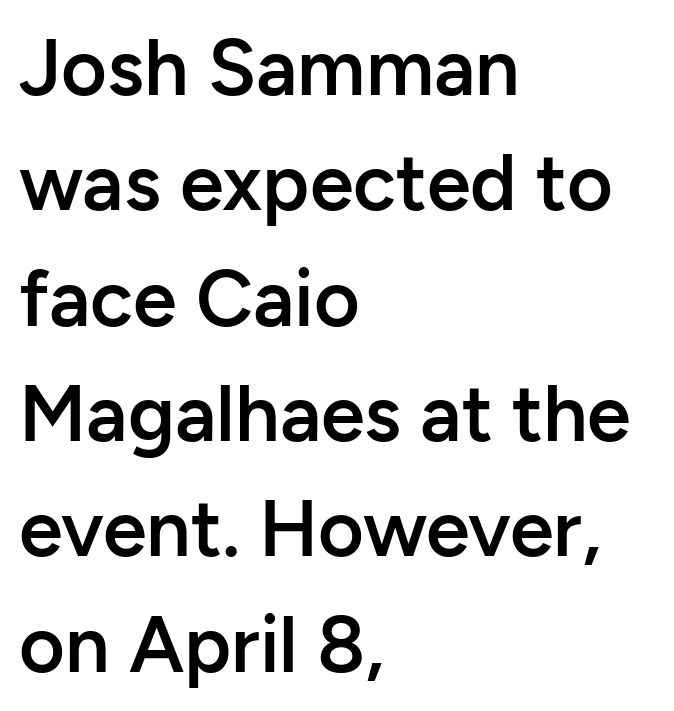
The image shows 79 px semibold sans-serif type, upright; set left-aligned, normal line spacing (1.46x), normal letter spacing, not underlined; low stroke contrast and a medium x-height.
